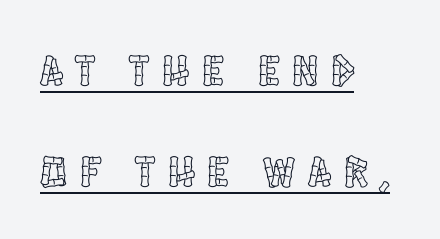
Q: Is the text italic (slanted)? A: No, it is upright.
Q: Is the text underlined? A: Yes.
Q: How is the paragraph aligned? A: Left-aligned.
Q: Is the spacing between letters normal or unusually wide? A: Unusually wide.
Q: Is the spacing between lines tight, normal or loose? A: Loose.
Q: Width (condensed, normal, or wide)? A: Condensed.
Q: x-height? A: Large.
Q: Monospaced? A: No.
